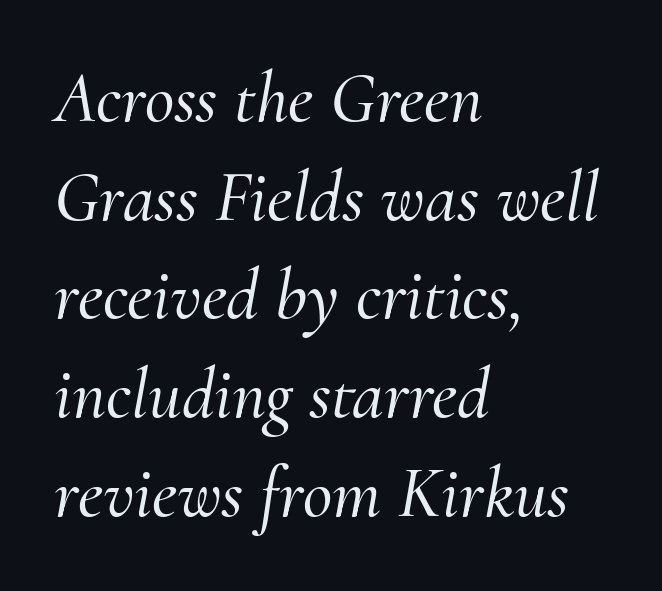
Q: Is the text italic (slanted)? A: Yes, it leans right by about 10 degrees.
Q: Is the typeface a serif or a sans-serif typeface? A: Serif.
Q: Is the text underlined? A: No.
Q: How is the paragraph aligned? A: Left-aligned.
Q: Is the spacing between letters normal or unusually wide? A: Normal.
Q: Is the spacing between lines tight, normal or loose? A: Normal.
Q: Width (condensed, normal, or wide)? A: Normal.
Q: Stroke contrast? A: Medium.
Q: x-height? A: Small.
Q: Monospaced? A: No.
